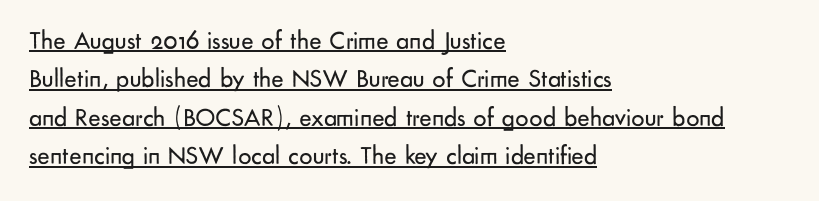
The image shows 26 px text type, upright; set left-aligned, normal line spacing (1.48x), normal letter spacing, underlined.
